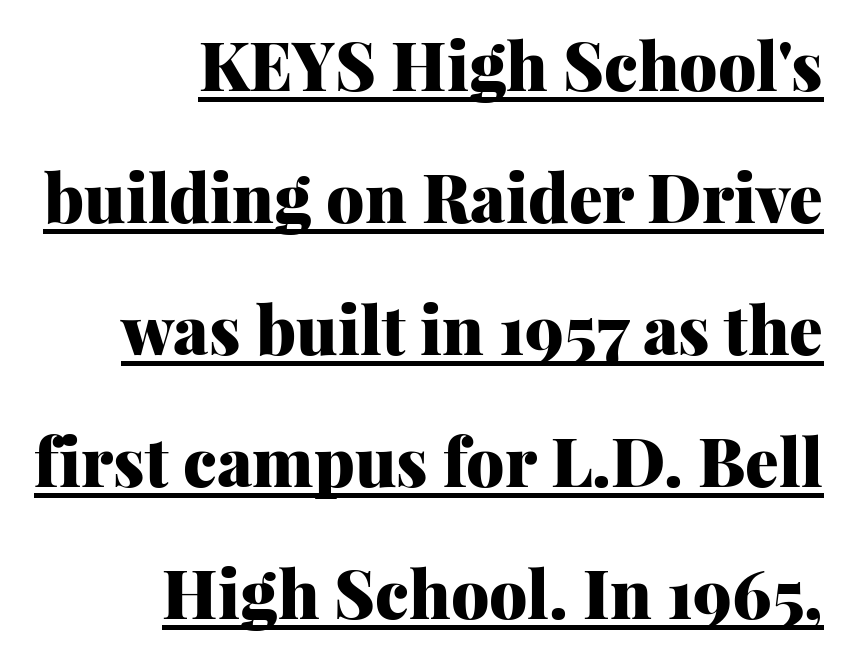
{"serif": "yes", "italic": "no", "bold": "yes", "weight": "heavy", "width": "normal", "stroke_contrast": "medium", "x_height": "medium", "monospaced": "no", "underline": "yes", "align": "right", "line_spacing": "loose", "line_spacing_ratio": 1.97, "letter_spacing": "normal", "letter_spacing_em": 0.0, "glyph_px": 67}
